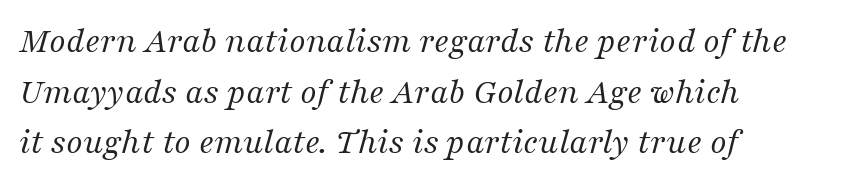
{"serif": "yes", "italic": "yes", "lean": "right", "slant_degrees": 16, "bold": "no", "weight": "regular", "width": "normal", "stroke_contrast": "medium", "x_height": "medium", "monospaced": "no", "underline": "no", "align": "left", "line_spacing": "normal", "line_spacing_ratio": 1.37, "letter_spacing": "normal", "letter_spacing_em": 0.0, "glyph_px": 37}
